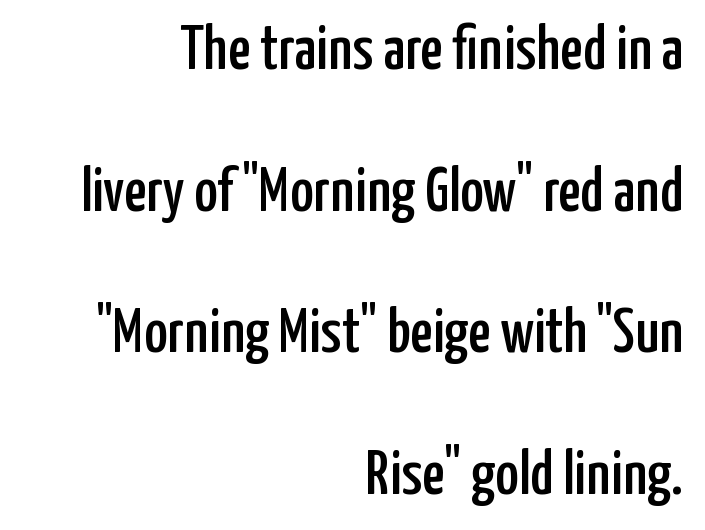
The image shows 63 px condensed sans-serif type, upright; set right-aligned, loose line spacing (2.25x), normal letter spacing, not underlined; low stroke contrast and a medium x-height.
